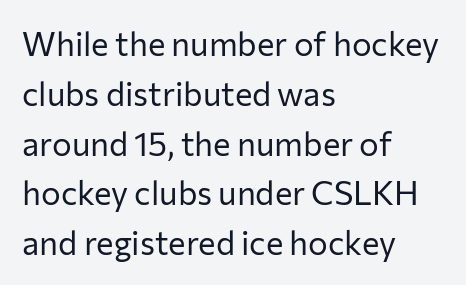
Q: Is the text bold? A: No.
Q: Is the text italic (slanted)? A: No, it is upright.
Q: Is the typeface a serif or a sans-serif typeface? A: Sans-serif.
Q: Is the text underlined? A: No.
Q: How is the paragraph aligned? A: Left-aligned.
Q: Is the spacing between letters normal or unusually wide? A: Normal.
Q: Is the spacing between lines tight, normal or loose? A: Normal.
Q: Width (condensed, normal, or wide)? A: Normal.
Q: Stroke contrast? A: Low.
Q: x-height? A: Medium.
Q: Monospaced? A: No.
